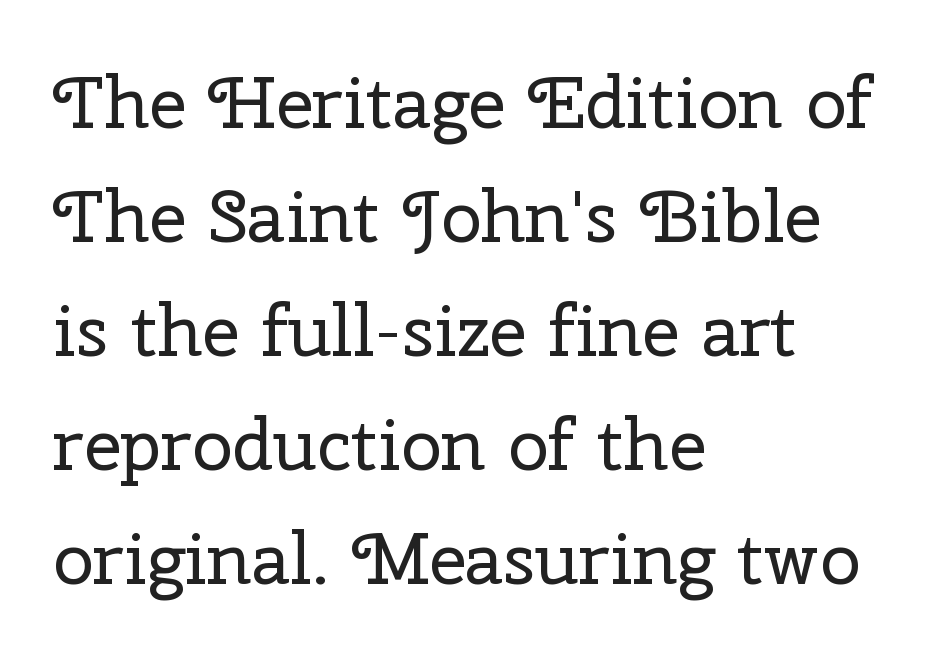
{"serif": "yes", "italic": "no", "bold": "no", "weight": "regular", "width": "normal", "stroke_contrast": "low", "x_height": "medium", "monospaced": "no", "underline": "no", "align": "left", "line_spacing": "normal", "line_spacing_ratio": 1.56, "letter_spacing": "normal", "letter_spacing_em": 0.0, "glyph_px": 73}
